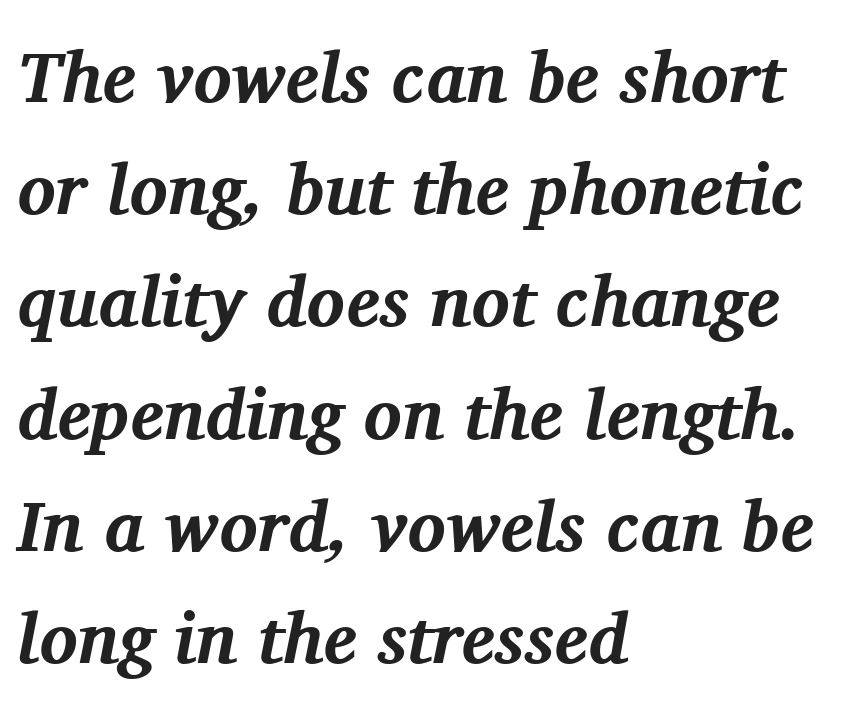
{"serif": "yes", "italic": "yes", "lean": "right", "slant_degrees": 11, "bold": "yes", "weight": "bold", "width": "normal", "stroke_contrast": "medium", "x_height": "medium", "monospaced": "no", "underline": "no", "align": "left", "line_spacing": "normal", "line_spacing_ratio": 1.58, "letter_spacing": "normal", "letter_spacing_em": 0.0, "glyph_px": 71}
